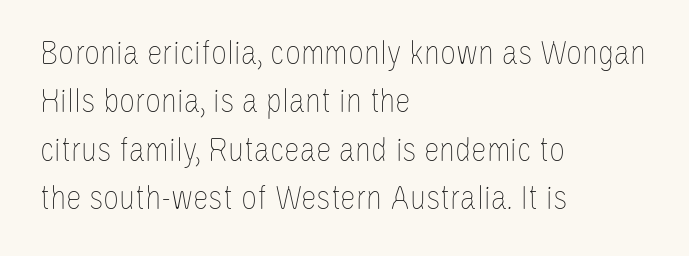
Q: Is the text bold? A: No.
Q: Is the text italic (slanted)? A: No, it is upright.
Q: Is the text underlined? A: No.
Q: How is the paragraph aligned? A: Left-aligned.
Q: Is the spacing between letters normal or unusually wide? A: Normal.
Q: Is the spacing between lines tight, normal or loose? A: Normal.
Q: Width (condensed, normal, or wide)? A: Condensed.
Q: Stroke contrast? A: Low.
Q: x-height? A: Large.
Q: Monospaced? A: No.
